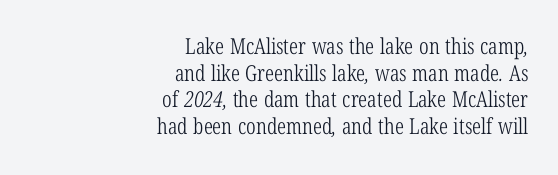
The image shows 22 px text type; set right-aligned, line spacing 1.21x, normal letter spacing, not underlined.
